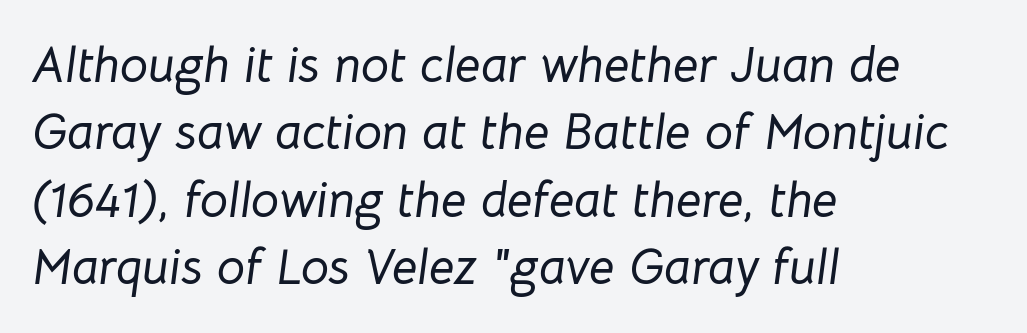
Honestly, the letter spacing is just normal — you wouldn't notice it. Successive baselines arrive at the customary interval. Does the lettering tilt? It does — this is italic. Does the copy run flush right? No — it runs flush left. Nobody drew a line under any word here.
